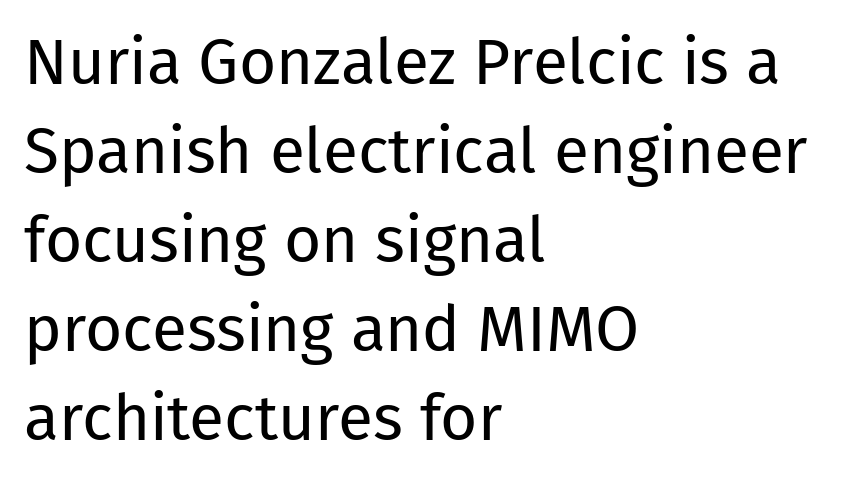
The image shows 64 px regular-weight sans-serif type, upright; set left-aligned, normal line spacing (1.39x), normal letter spacing, not underlined; low stroke contrast and a medium x-height.
